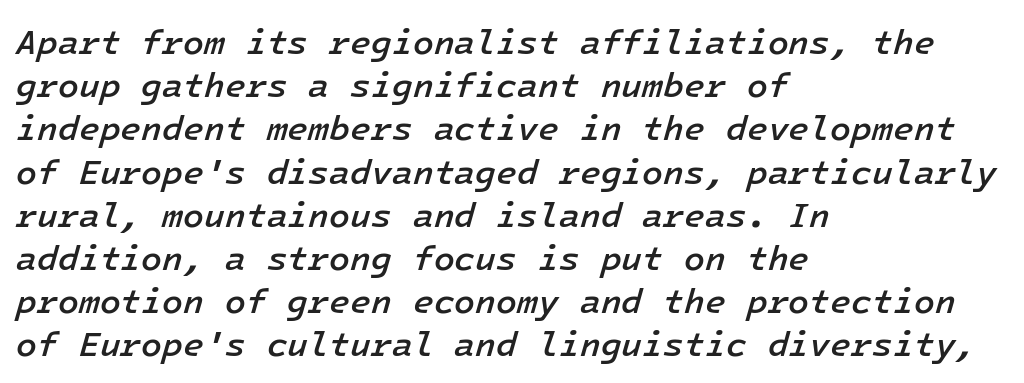
Q: Is the text bold? A: Semi-bold.
Q: Is the text italic (slanted)? A: Yes, it leans right by about 16 degrees.
Q: Is the text underlined? A: No.
Q: How is the paragraph aligned? A: Left-aligned.
Q: Is the spacing between letters normal or unusually wide? A: Normal.
Q: Is the spacing between lines tight, normal or loose? A: Normal.
Q: Width (condensed, normal, or wide)? A: Normal.
Q: Stroke contrast? A: Low.
Q: x-height? A: Medium.
